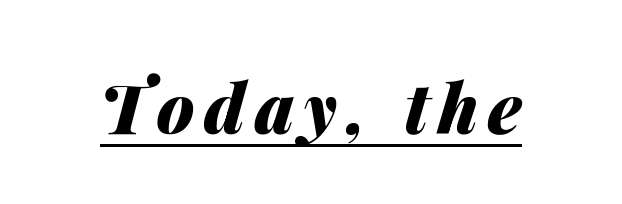
Q: Is the text bold? A: Yes.
Q: Is the text italic (slanted)? A: Yes, it leans right by about 14 degrees.
Q: Is the text underlined? A: Yes.
Q: Width (condensed, normal, or wide)? A: Normal.
Q: Stroke contrast? A: Medium.
Q: x-height? A: Medium.
Q: Monospaced? A: No.
